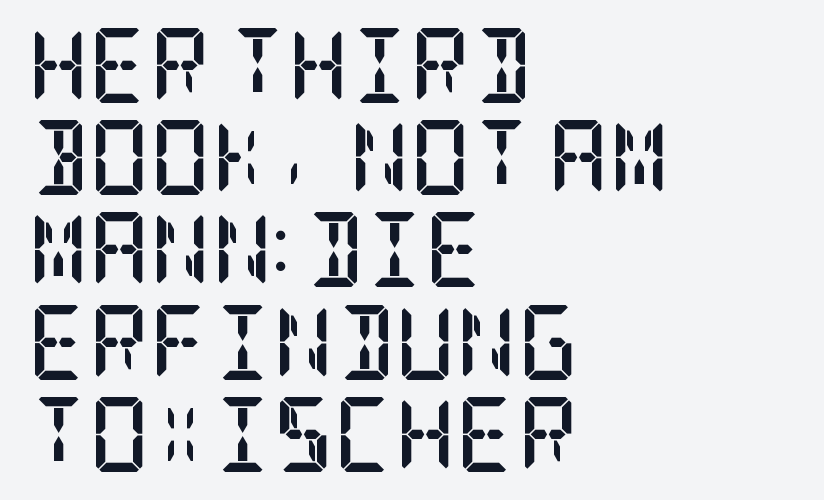
The image shows 75 px semibold, condensed serif type, upright; set left-aligned, line spacing 1.23x, normal letter spacing, not underlined; low stroke contrast and a large x-height.
